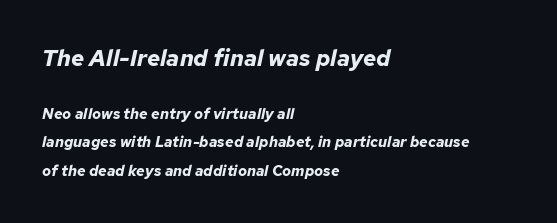
{"italic": "yes", "lean": "right", "slant_degrees": 12, "bold": "yes", "underline": "no", "align": "left", "line_spacing_ratio": 1.87, "letter_spacing": "normal", "letter_spacing_em": 0.0, "larger_block": "first", "size_ratio": 1.53, "glyph_px": 23}
